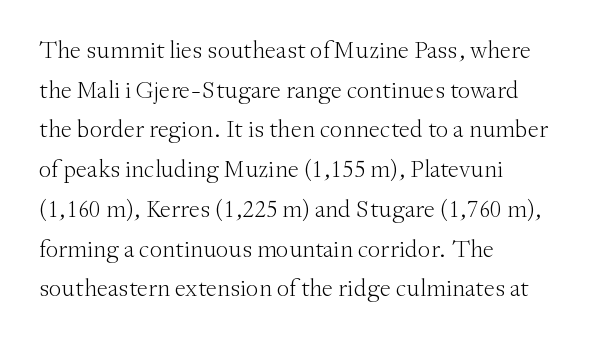
The image shows 25 px text type, upright; set left-aligned, normal line spacing (1.59x), normal letter spacing, not underlined.
